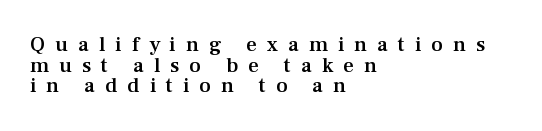
The image shows 21 px text type, upright; set left-aligned, tight line spacing (0.98x), unusually wide letter spacing (+0.48 em), not underlined.
